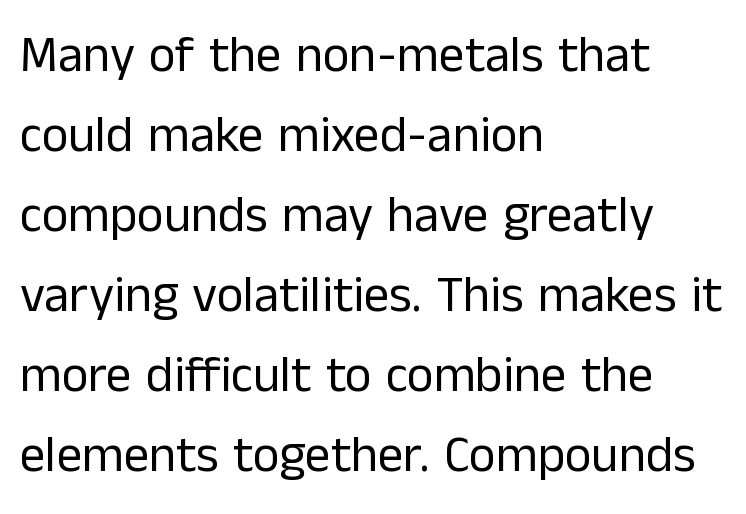
The image shows 51 px regular-weight sans-serif type, upright; set left-aligned, normal line spacing (1.57x), normal letter spacing, not underlined; low stroke contrast and a medium x-height.
